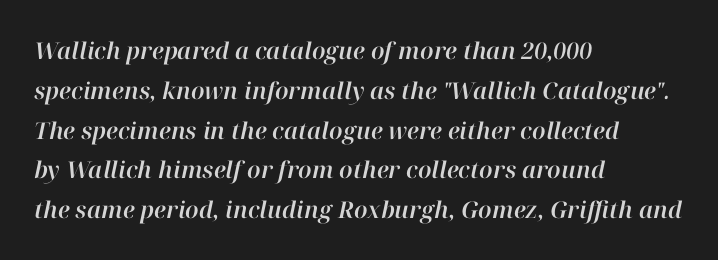
Q: Is the text italic (slanted)? A: Yes, it leans right by about 12 degrees.
Q: Is the text underlined? A: No.
Q: How is the paragraph aligned? A: Left-aligned.
Q: Is the spacing between letters normal or unusually wide? A: Normal.
